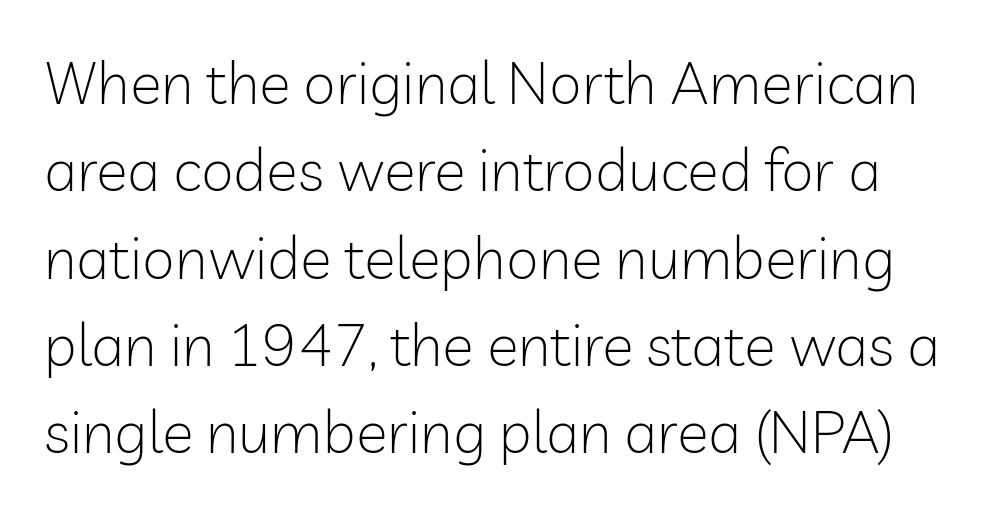
The image shows 59 px light sans-serif type, upright; set normal line spacing (1.48x), normal letter spacing, not underlined; low stroke contrast and a medium x-height.
